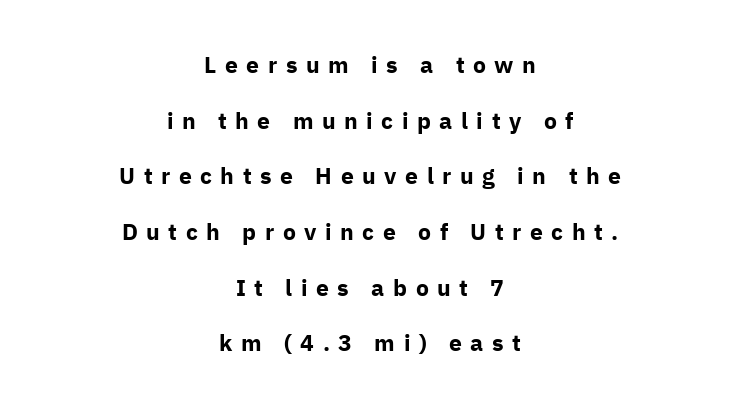
Only glyphs here, with clear space below each row. Students, note that the glyphs here are deliberately spaced far apart. Each line is balanced around a shared central axis. Every stem runs plumb, perpendicular to the baseline. The leading is generous, giving the passage an open texture.
